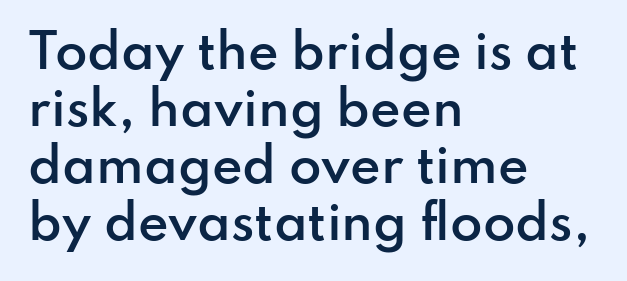
{"serif": "no", "italic": "no", "bold": "semi", "weight": "semibold", "width": "normal", "stroke_contrast": "low", "x_height": "small", "monospaced": "no", "underline": "no", "align": "left", "line_spacing_ratio": 1.21, "letter_spacing": "normal", "letter_spacing_em": 0.0, "glyph_px": 47}
